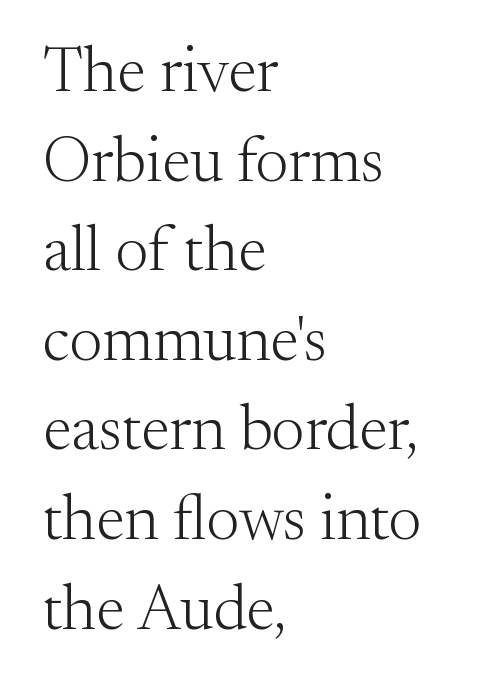
The image shows 64 px light serif type, upright; set left-aligned, normal line spacing (1.4x), normal letter spacing, not underlined; medium stroke contrast and a small x-height.
